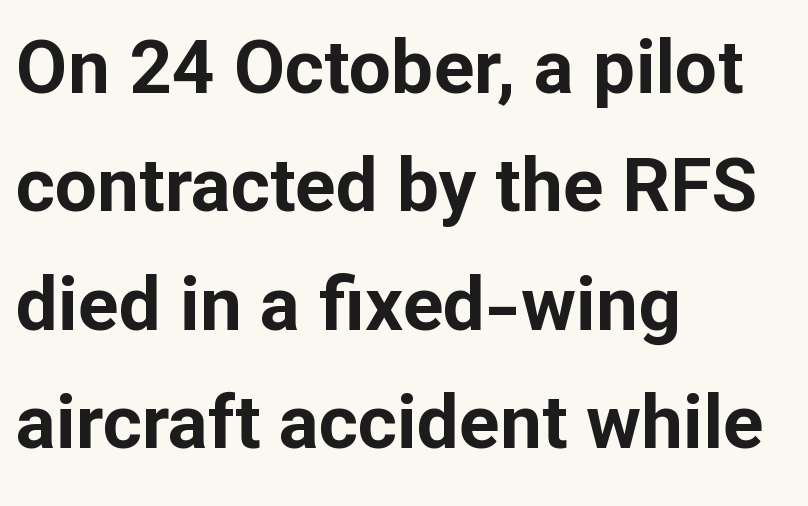
The image shows 75 px bold sans-serif type, upright; set left-aligned, normal line spacing (1.58x), normal letter spacing, not underlined; low stroke contrast and a medium x-height.
